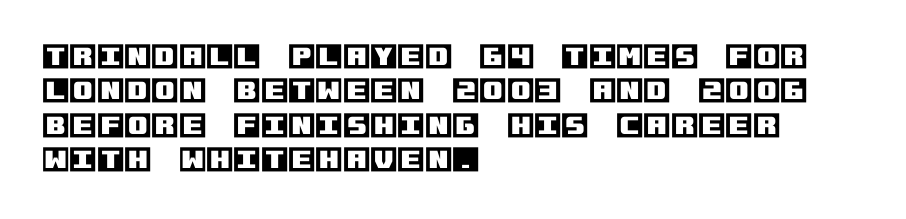
{"italic": "no", "width": "normal", "x_height": "large", "underline": "no", "align": "left", "line_spacing_ratio": 1.23, "letter_spacing": "normal", "letter_spacing_em": 0.0, "glyph_px": 28}
